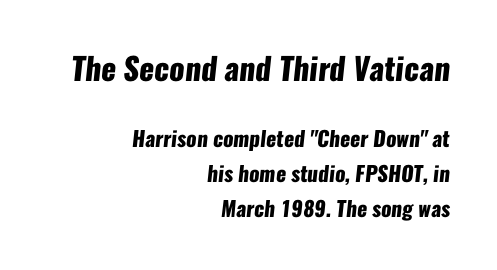
The image shows 31 px heavy, condensed sans-serif type; set right-aligned, normal line spacing (1.67x), normal letter spacing, not underlined; the first (top) block is 1.48x larger; low stroke contrast and a medium x-height.
